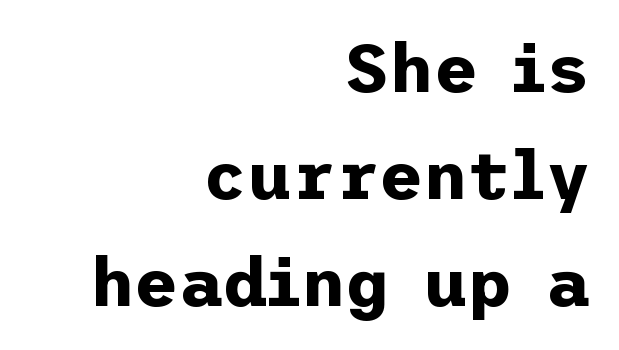
Q: Is the text bold? A: Yes.
Q: Is the text italic (slanted)? A: No, it is upright.
Q: Is the typeface a serif or a sans-serif typeface? A: Sans-serif.
Q: Is the text underlined? A: No.
Q: How is the paragraph aligned? A: Right-aligned.
Q: Is the spacing between letters normal or unusually wide? A: Normal.
Q: Is the spacing between lines tight, normal or loose? A: Normal.
Q: Width (condensed, normal, or wide)? A: Normal.
Q: Stroke contrast? A: Low.
Q: x-height? A: Medium.
